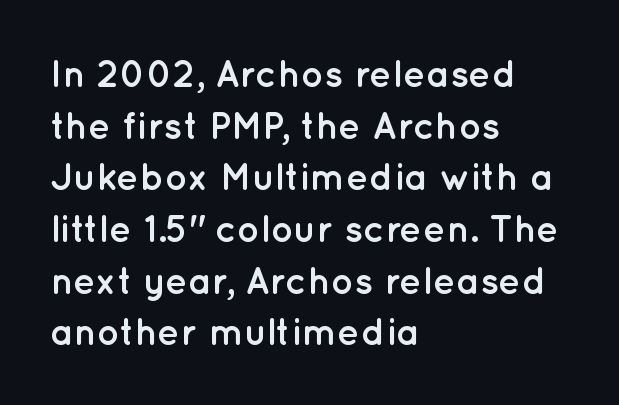
Q: Is the text bold? A: Yes.
Q: Is the text italic (slanted)? A: No, it is upright.
Q: Is the typeface a serif or a sans-serif typeface? A: Sans-serif.
Q: Is the text underlined? A: No.
Q: How is the paragraph aligned? A: Left-aligned.
Q: Is the spacing between letters normal or unusually wide? A: Normal.
Q: Is the spacing between lines tight, normal or loose? A: Normal.
Q: Width (condensed, normal, or wide)? A: Normal.
Q: Stroke contrast? A: Low.
Q: x-height? A: Medium.
Q: Monospaced? A: No.
